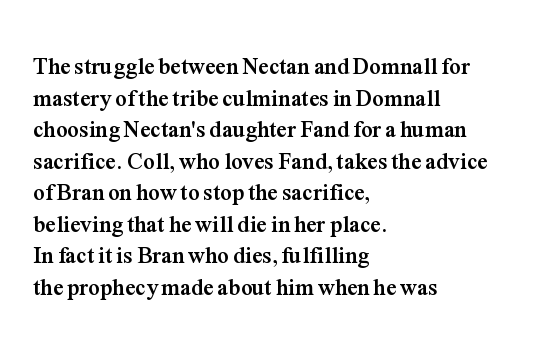
One glance says typical: line gaps are just what's usual. The letters stand upright; this is a roman face. These lines stack with their left ends in a neat column. Bold? Absolutely — the strokes are thick and heavy.
